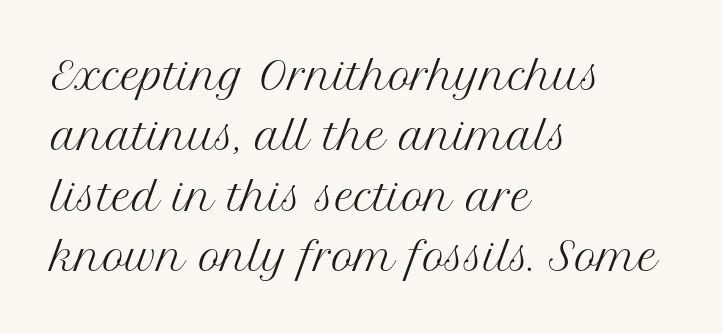
{"serif": "yes", "bold": "no", "weight": "regular", "width": "normal", "stroke_contrast": "medium", "x_height": "medium", "monospaced": "no", "underline": "no", "align": "left", "line_spacing": "normal", "line_spacing_ratio": 1.59, "letter_spacing": "normal", "letter_spacing_em": 0.0, "glyph_px": 38}
